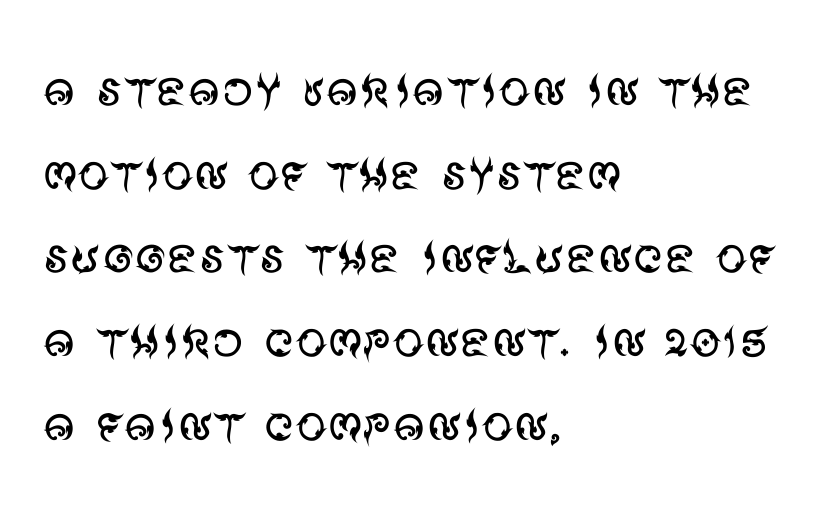
The image shows 62 px regular-weight sans-serif type, upright; set left-aligned, normal line spacing (1.35x), normal letter spacing, not underlined; medium stroke contrast and a large x-height.
